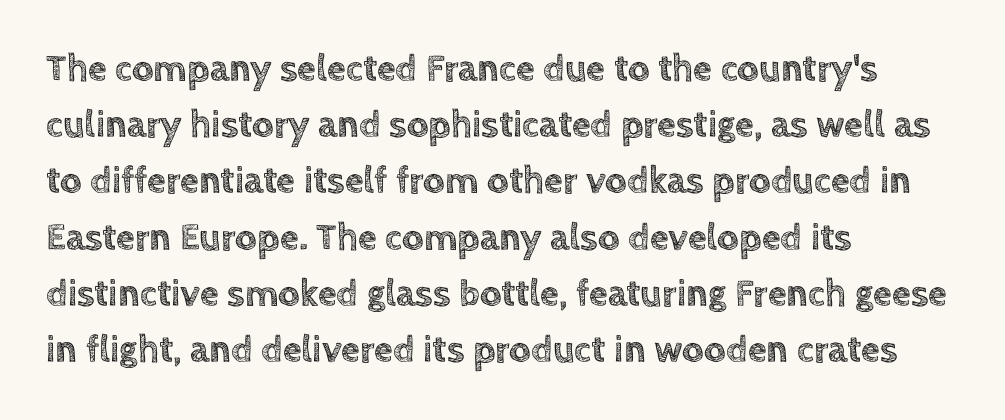
How would I describe the line gaps? Plain and ordinary. The line texture is even and compact thanks to regular tracking. Quick note: underline off. Looks like regular typesetting: each glyph gets only the width it needs.
